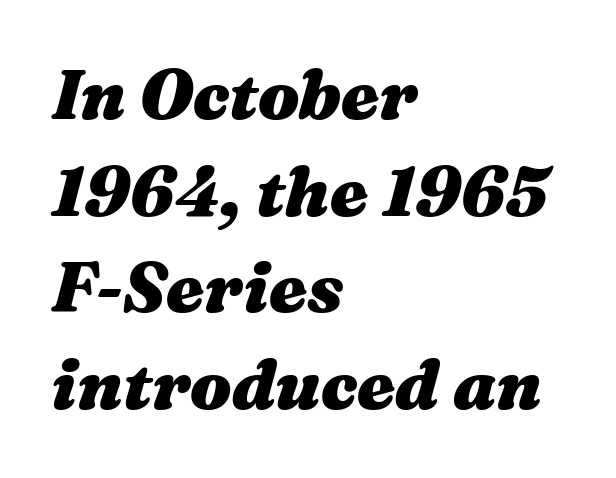
Looking at the ascenders, they clearly lean. On the weight axis this lands at bold, roughly 700. In CSS terms this would be text-align: left. The rendering uses natural spacing where letterforms have individual widths. Short note: letters normally spaced. Descenders are the only things crossing below the line.
